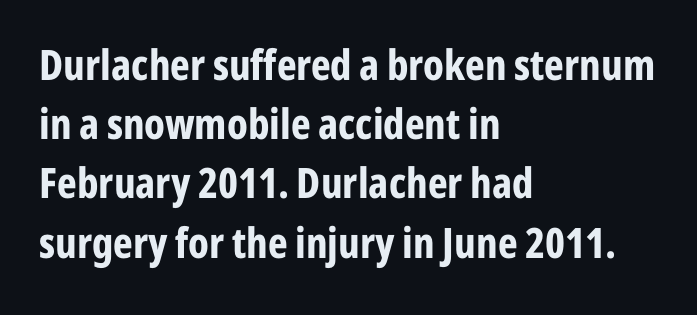
The image shows 42 px bold, condensed sans-serif type, upright; set left-aligned, normal line spacing (1.41x), normal letter spacing, not underlined; low stroke contrast and a medium x-height.
